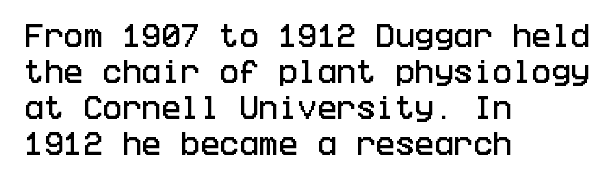
{"italic": "no", "underline": "no", "align": "left", "line_spacing": "normal", "line_spacing_ratio": 1.38, "letter_spacing": "normal", "letter_spacing_em": 0.0, "glyph_px": 26}
